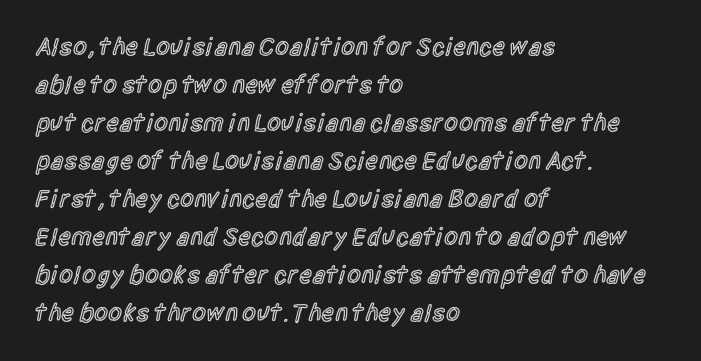
{"bold": "semi", "underline": "no", "align": "left", "line_spacing": "normal", "line_spacing_ratio": 1.52, "letter_spacing": "normal", "letter_spacing_em": 0.0, "glyph_px": 25}
